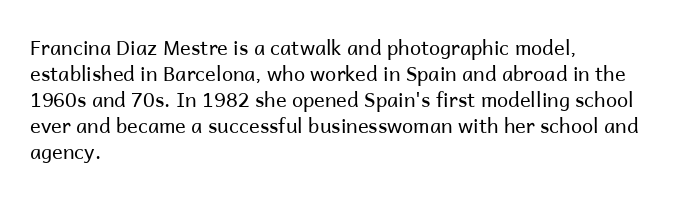
The image shows 20 px text type, upright; set left-aligned, normal line spacing (1.3x), normal letter spacing, not underlined.
